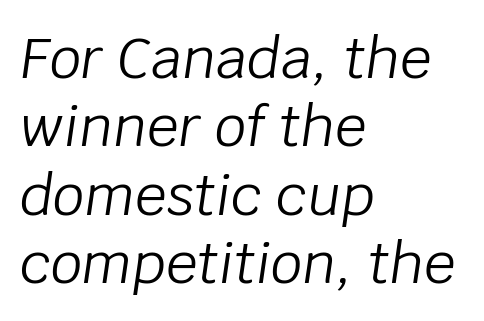
Q: Is the text bold? A: No.
Q: Is the text italic (slanted)? A: Yes, it leans right by about 8 degrees.
Q: Is the text underlined? A: No.
Q: How is the paragraph aligned? A: Left-aligned.
Q: Is the spacing between letters normal or unusually wide? A: Normal.
Q: Width (condensed, normal, or wide)? A: Normal.
Q: Stroke contrast? A: Low.
Q: x-height? A: Large.
Q: Monospaced? A: No.
